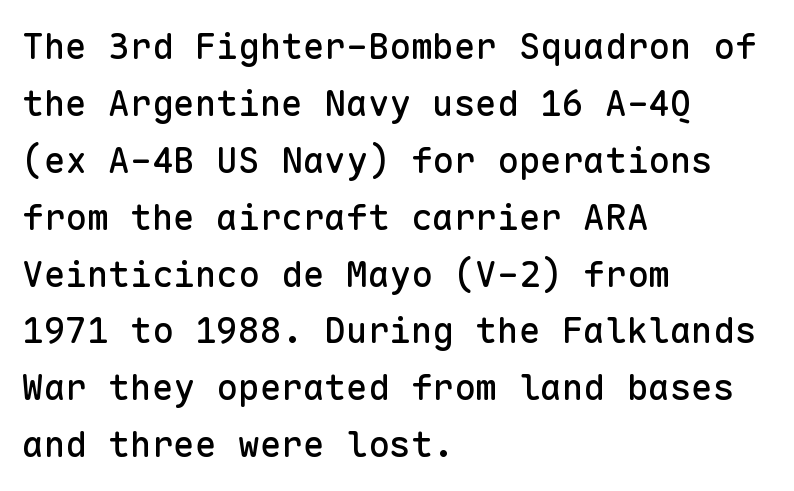
The image shows 36 px sans-serif type, upright, monospaced; set left-aligned, normal line spacing (1.58x), normal letter spacing, not underlined; low stroke contrast and a medium x-height.
